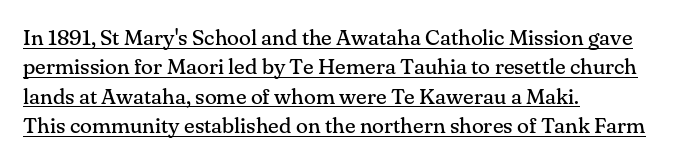
Vertical strokes here are truly vertical. Underline: present. The ragged edge is on the right, which tells us the setting is flush left. The passage shown is not bold in any degree. Spacing between characters is what you'd get straight out of the box. The lines sit at an ordinary, default distance from one another.
